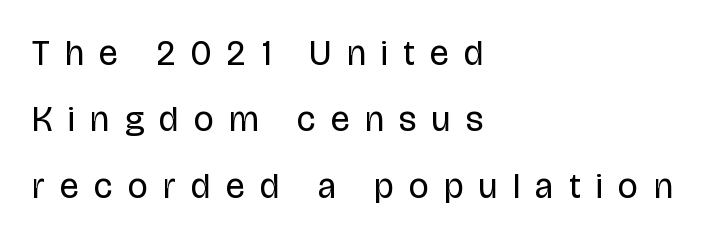
Caption: multi-line text, flush left, ragged right. Ascenders rise straight up at ninety degrees. The rendering uses natural spacing where letterforms have individual widths. The space beneath each line is pristine and unruled.
